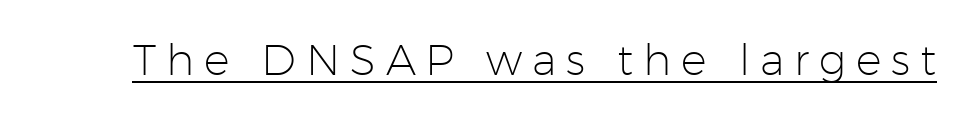
{"serif": "no", "italic": "no", "bold": "no", "weight": "light", "width": "normal", "stroke_contrast": "low", "x_height": "medium", "monospaced": "no", "underline": "yes", "letter_spacing": "wide", "letter_spacing_em": 0.23, "glyph_px": 43}
